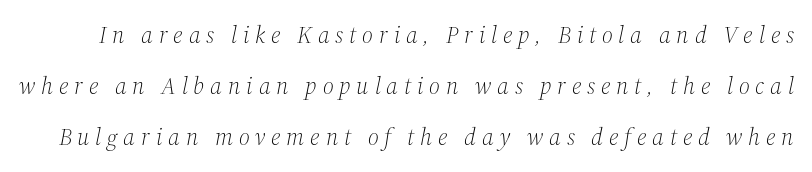
The image shows 24 px text type, italic (leaning right); set loose line spacing (2.12x), unusually wide letter spacing (+0.24 em), not underlined.
